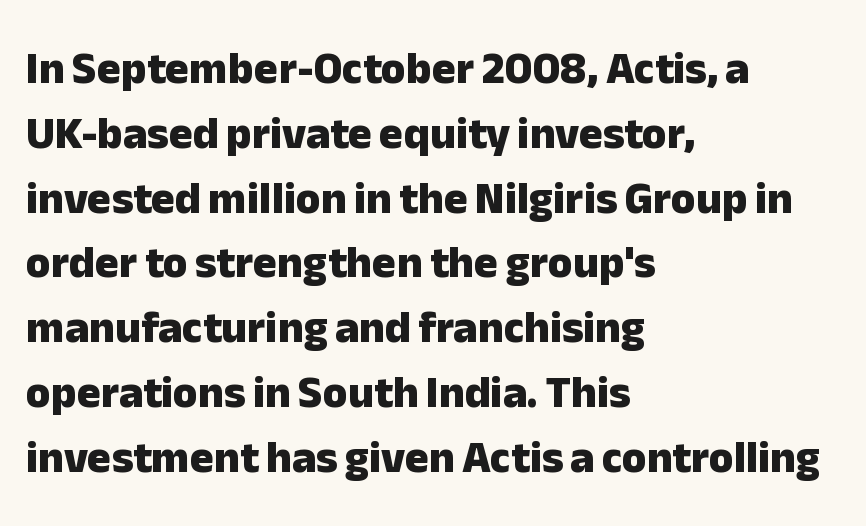
Q: Is the text bold? A: Yes.
Q: Is the text italic (slanted)? A: No, it is upright.
Q: Is the typeface a serif or a sans-serif typeface? A: Sans-serif.
Q: Is the text underlined? A: No.
Q: How is the paragraph aligned? A: Left-aligned.
Q: Is the spacing between letters normal or unusually wide? A: Normal.
Q: Is the spacing between lines tight, normal or loose? A: Normal.
Q: Width (condensed, normal, or wide)? A: Normal.
Q: Stroke contrast? A: Low.
Q: x-height? A: Medium.
Q: Monospaced? A: No.
